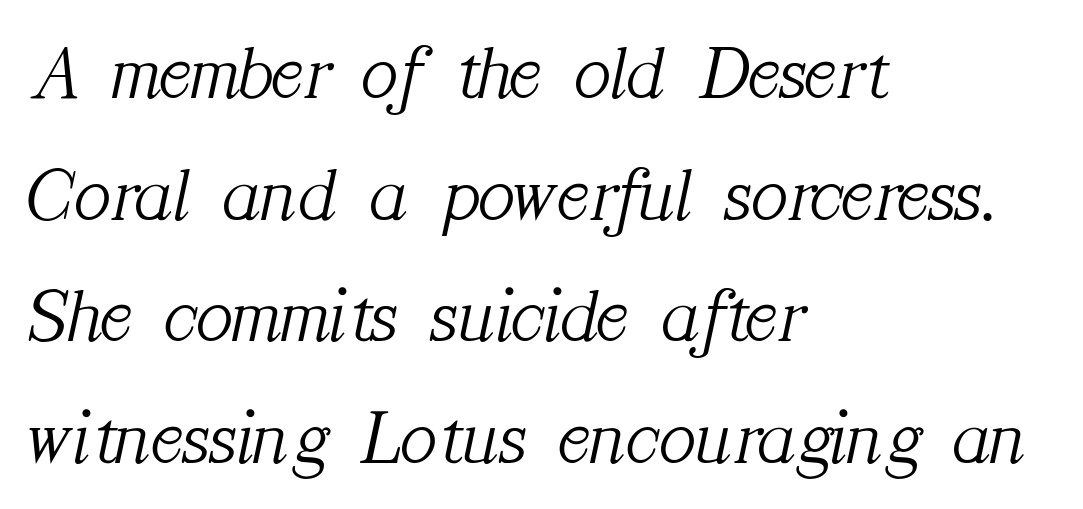
{"serif": "yes", "italic": "yes", "lean": "right", "slant_degrees": 12, "bold": "no", "weight": "light", "width": "normal", "stroke_contrast": "medium", "x_height": "medium", "monospaced": "no", "underline": "no", "align": "left", "line_spacing": "normal", "line_spacing_ratio": 1.58, "letter_spacing": "normal", "letter_spacing_em": 0.0, "glyph_px": 77}
